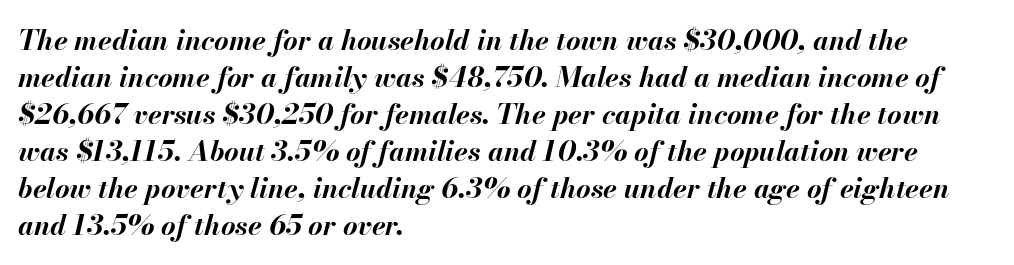
The image shows 28 px bold type, italic (leaning right); set left-aligned, normal line spacing (1.32x), normal letter spacing, not underlined; medium stroke contrast and a small x-height.
